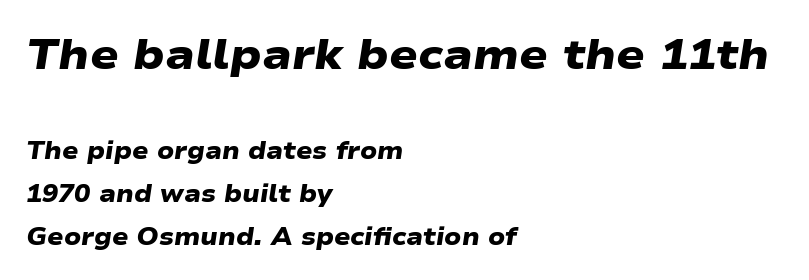
Q: Is the text bold? A: Yes.
Q: Is the typeface a serif or a sans-serif typeface? A: Sans-serif.
Q: Is the text underlined? A: No.
Q: How is the paragraph aligned? A: Left-aligned.
Q: Is the spacing between letters normal or unusually wide? A: Normal.
Q: Which block of text is set in a larger size, the first (top) or the second (bottom)? A: The first (top) one.
Q: Width (condensed, normal, or wide)? A: Wide.
Q: Stroke contrast? A: Low.
Q: x-height? A: Medium.
Q: Monospaced? A: No.
